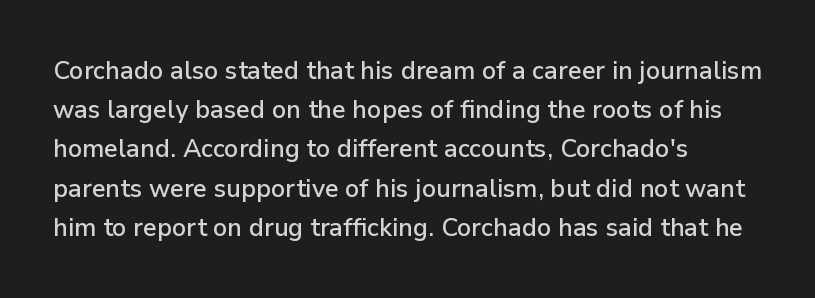
{"italic": "no", "underline": "no", "align": "left", "line_spacing": "normal", "line_spacing_ratio": 1.57, "letter_spacing": "normal", "letter_spacing_em": 0.0, "glyph_px": 25}
